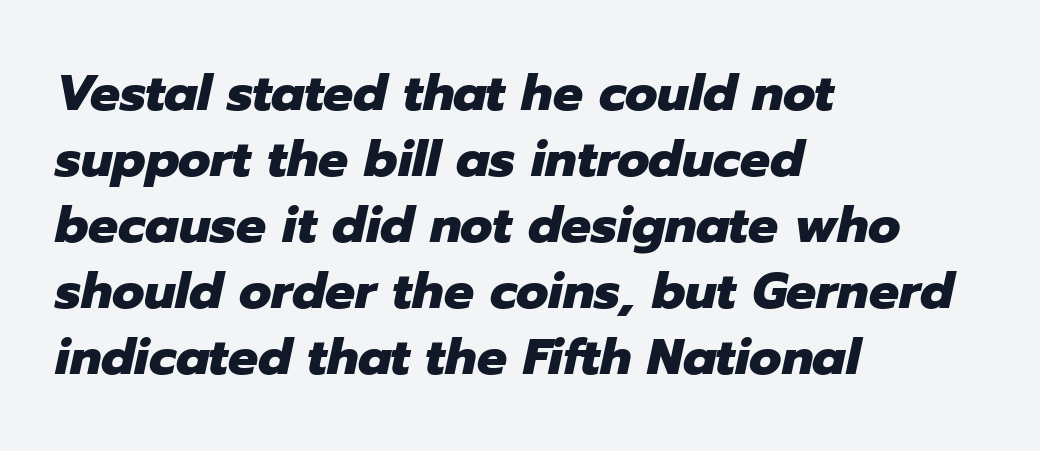
Slant detected: the letters are inclined. Letter spacing: default. Proportional: the letters do not fall into vertical columns. Compared with an ordinary text face, these strokes are far heavier — a full bold.
